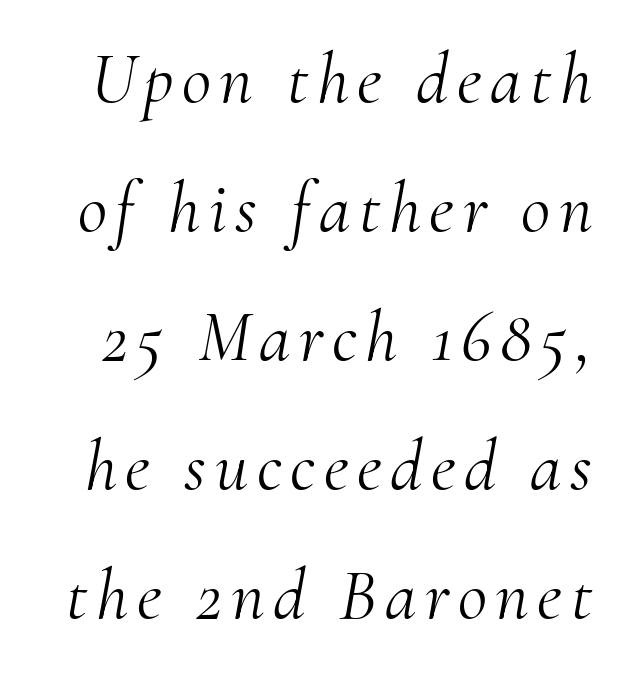
{"serif": "yes", "italic": "yes", "lean": "right", "slant_degrees": 10, "bold": "no", "weight": "light", "width": "normal", "stroke_contrast": "medium", "x_height": "small", "monospaced": "no", "underline": "no", "line_spacing_ratio": 1.79, "glyph_px": 72}
